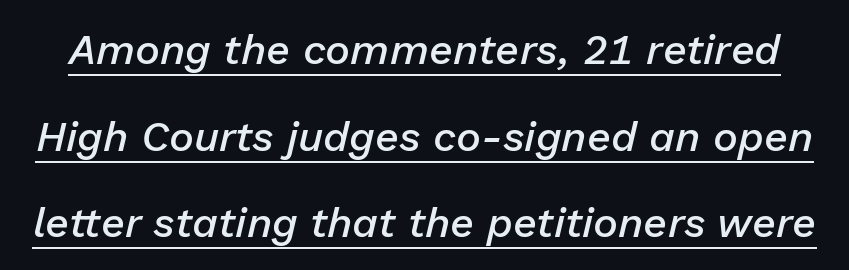
The image shows 42 px semibold type, italic (leaning right); set loose line spacing (2.06x), normal letter spacing, underlined; low stroke contrast and a medium x-height.
